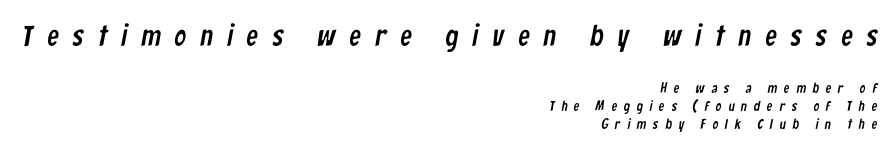
{"serif": "no", "width": "condensed", "stroke_contrast": "low", "x_height": "medium", "monospaced": "no", "underline": "no", "align": "right", "line_spacing": "normal", "line_spacing_ratio": 1.27, "letter_spacing": "wide", "letter_spacing_em": 0.49, "larger_block": "first", "size_ratio": 2.07, "glyph_px": 29}
